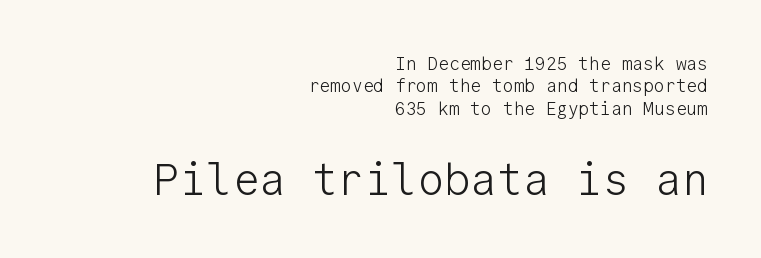
Q: Is the text bold? A: No.
Q: Is the text italic (slanted)? A: No, it is upright.
Q: Is the typeface a serif or a sans-serif typeface? A: Sans-serif.
Q: Is the text underlined? A: No.
Q: How is the paragraph aligned? A: Right-aligned.
Q: Is the spacing between letters normal or unusually wide? A: Normal.
Q: Which block of text is set in a larger size, the first (top) or the second (bottom)? A: The second (bottom) one.
Q: Width (condensed, normal, or wide)? A: Normal.
Q: Stroke contrast? A: Low.
Q: x-height? A: Medium.
Q: Monospaced? A: Yes.
